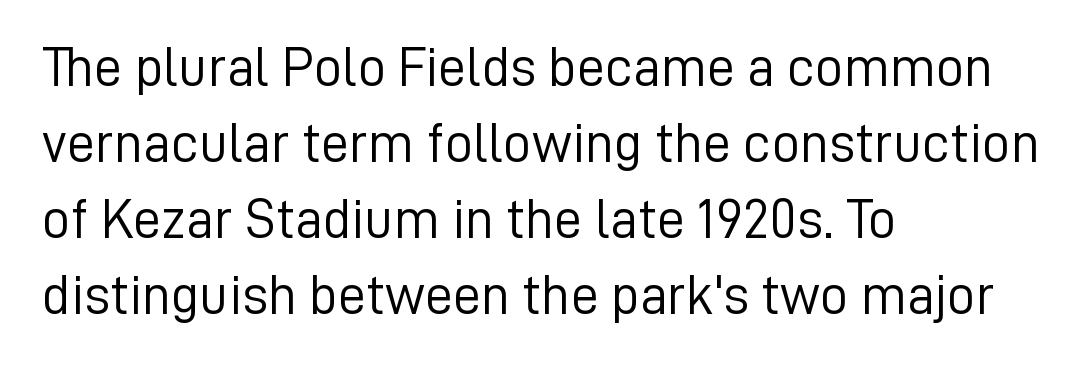
Q: Is the text bold? A: No.
Q: Is the text italic (slanted)? A: No, it is upright.
Q: Is the typeface a serif or a sans-serif typeface? A: Sans-serif.
Q: Is the text underlined? A: No.
Q: How is the paragraph aligned? A: Left-aligned.
Q: Is the spacing between letters normal or unusually wide? A: Normal.
Q: Is the spacing between lines tight, normal or loose? A: Normal.
Q: Width (condensed, normal, or wide)? A: Normal.
Q: Stroke contrast? A: Low.
Q: x-height? A: Medium.
Q: Monospaced? A: No.
